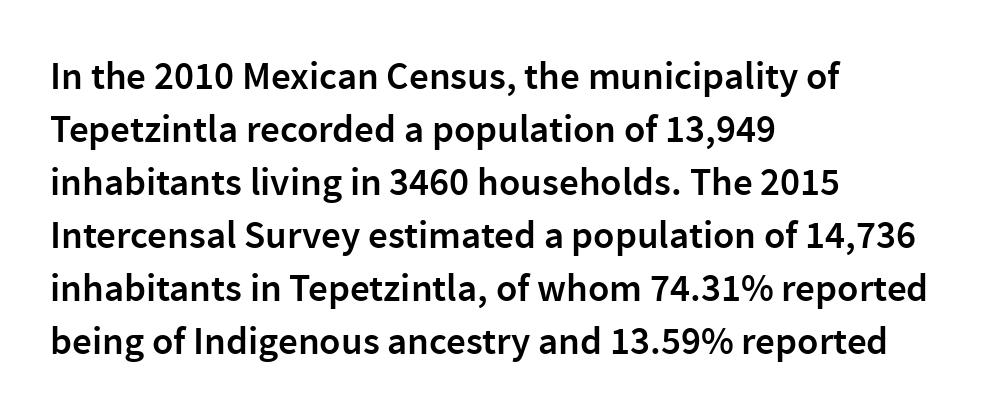
{"serif": "no", "italic": "no", "bold": "semi", "weight": "semibold", "width": "normal", "stroke_contrast": "low", "x_height": "medium", "monospaced": "no", "underline": "no", "align": "left", "line_spacing": "normal", "line_spacing_ratio": 1.36, "letter_spacing": "normal", "letter_spacing_em": 0.0, "glyph_px": 39}
